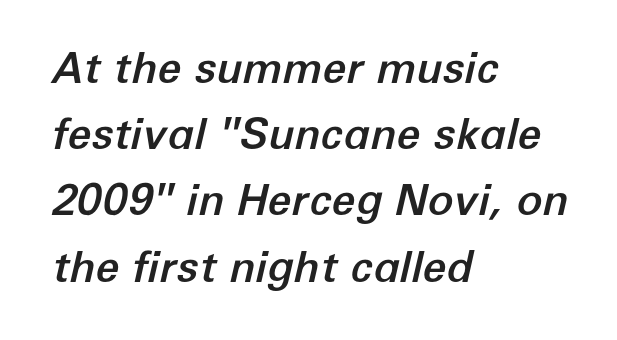
{"italic": "yes", "lean": "right", "slant_degrees": 12, "width": "normal", "stroke_contrast": "low", "x_height": "medium", "monospaced": "no", "underline": "no", "align": "left", "line_spacing": "normal", "line_spacing_ratio": 1.54, "letter_spacing": "normal", "letter_spacing_em": 0.0, "glyph_px": 43}
